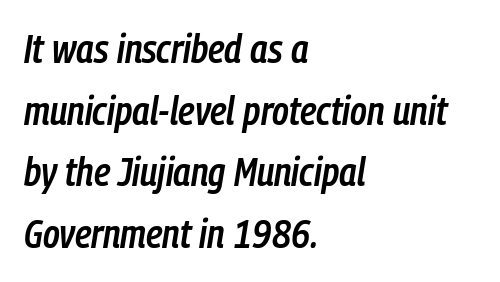
{"italic": "yes", "lean": "right", "slant_degrees": 9, "bold": "semi", "weight": "semibold", "width": "condensed", "stroke_contrast": "low", "x_height": "medium", "monospaced": "no", "underline": "no", "align": "left", "line_spacing": "normal", "line_spacing_ratio": 1.54, "letter_spacing": "normal", "letter_spacing_em": 0.0, "glyph_px": 40}
